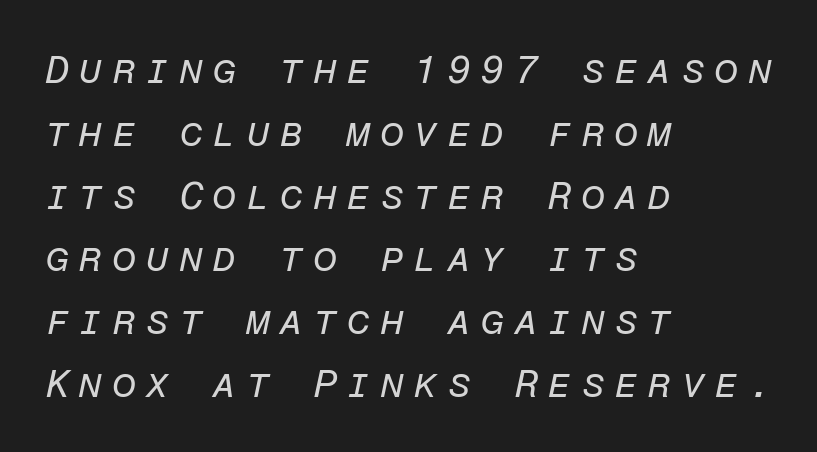
The image shows 39 px regular-weight type, italic (leaning right), monospaced; set left-aligned, normal line spacing (1.61x), unusually wide letter spacing (+0.24 em), not underlined; low stroke contrast and a medium x-height.
